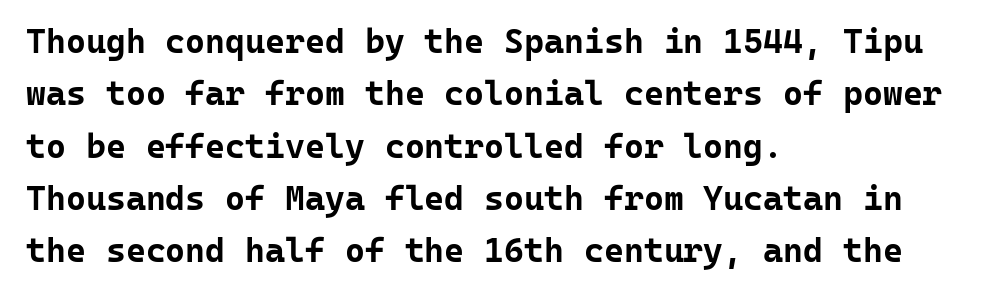
{"serif": "no", "italic": "no", "bold": "yes", "weight": "bold", "width": "normal", "stroke_contrast": "low", "x_height": "medium", "monospaced": "yes", "underline": "no", "align": "left", "line_spacing": "normal", "line_spacing_ratio": 1.54, "letter_spacing": "normal", "letter_spacing_em": 0.0, "glyph_px": 34}
